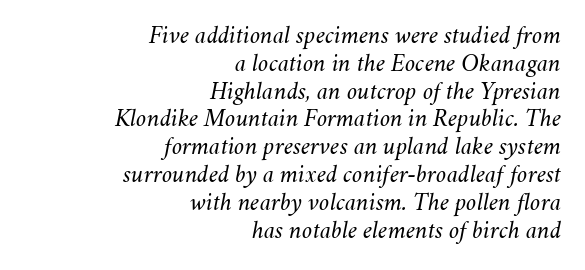
The image shows 26 px text type, italic (leaning right); set right-aligned, tight line spacing (1.07x), normal letter spacing, not underlined.
